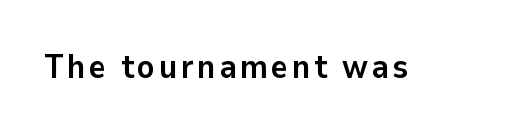
Q: Is the text bold? A: Yes.
Q: Is the text italic (slanted)? A: No, it is upright.
Q: Is the typeface a serif or a sans-serif typeface? A: Sans-serif.
Q: Is the text underlined? A: No.
Q: Width (condensed, normal, or wide)? A: Normal.
Q: Stroke contrast? A: Low.
Q: x-height? A: Medium.
Q: Monospaced? A: No.
